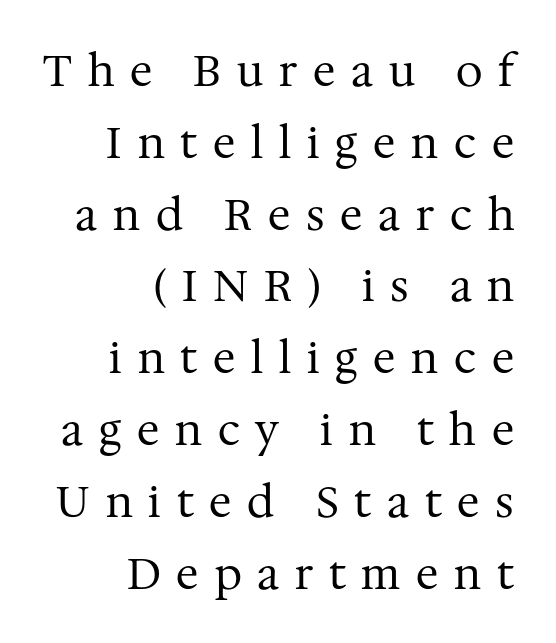
Q: Is the text bold? A: No.
Q: Is the text italic (slanted)? A: No, it is upright.
Q: Is the typeface a serif or a sans-serif typeface? A: Serif.
Q: Is the text underlined? A: No.
Q: How is the paragraph aligned? A: Right-aligned.
Q: Is the spacing between letters normal or unusually wide? A: Unusually wide.
Q: Is the spacing between lines tight, normal or loose? A: Normal.
Q: Width (condensed, normal, or wide)? A: Normal.
Q: Stroke contrast? A: Medium.
Q: x-height? A: Medium.
Q: Monospaced? A: No.
